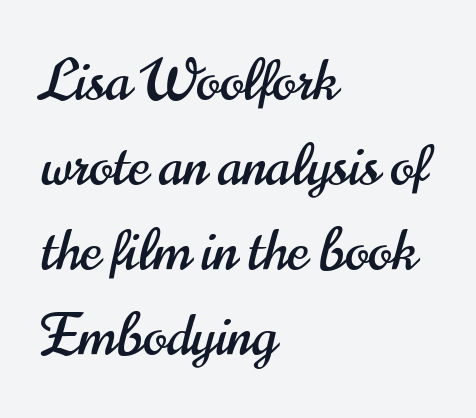
{"serif": "no", "width": "condensed", "stroke_contrast": "high", "x_height": "small", "monospaced": "no", "underline": "no", "align": "left", "line_spacing": "normal", "line_spacing_ratio": 1.52, "letter_spacing": "normal", "letter_spacing_em": 0.0, "glyph_px": 56}
